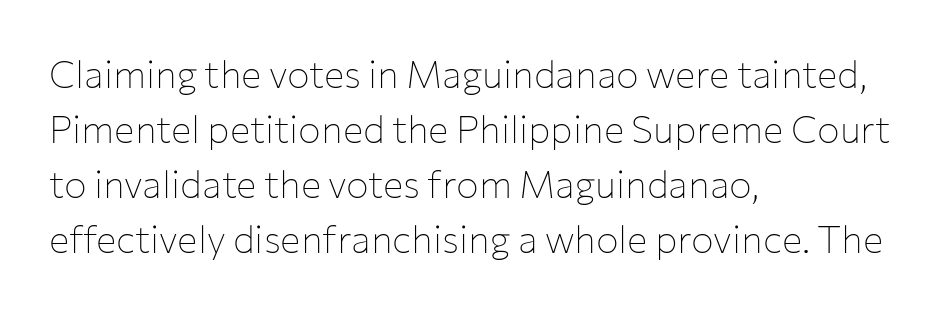
Q: Is the text bold? A: No.
Q: Is the text italic (slanted)? A: No, it is upright.
Q: Is the typeface a serif or a sans-serif typeface? A: Sans-serif.
Q: Is the text underlined? A: No.
Q: How is the paragraph aligned? A: Left-aligned.
Q: Is the spacing between letters normal or unusually wide? A: Normal.
Q: Is the spacing between lines tight, normal or loose? A: Normal.
Q: Width (condensed, normal, or wide)? A: Normal.
Q: Stroke contrast? A: Low.
Q: x-height? A: Medium.
Q: Monospaced? A: No.
